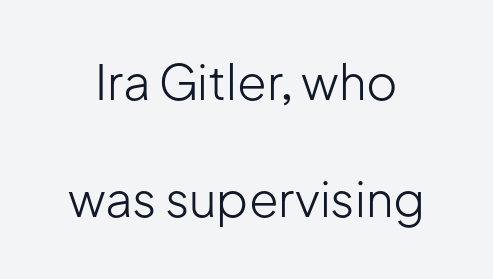
Q: Is the text bold? A: No.
Q: Is the text italic (slanted)? A: No, it is upright.
Q: Is the typeface a serif or a sans-serif typeface? A: Sans-serif.
Q: Is the text underlined? A: No.
Q: Is the spacing between letters normal or unusually wide? A: Normal.
Q: Is the spacing between lines tight, normal or loose? A: Loose.
Q: Width (condensed, normal, or wide)? A: Normal.
Q: Stroke contrast? A: Low.
Q: x-height? A: Medium.
Q: Monospaced? A: No.
